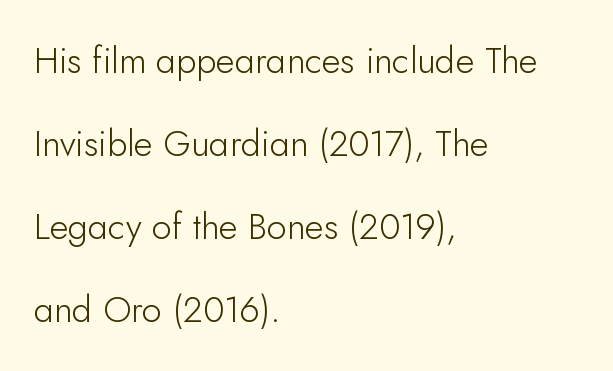
Tracking value appears to be zero — textbook default spacing. The foot of each line stays bare and open. The face used here is proportionally spaced, like ordinary book or web type. Regarding serifs, this sample does without them. The leading is generous, giving the passage an open texture. Every row of glyphs begins at an identical x-position on the left.
